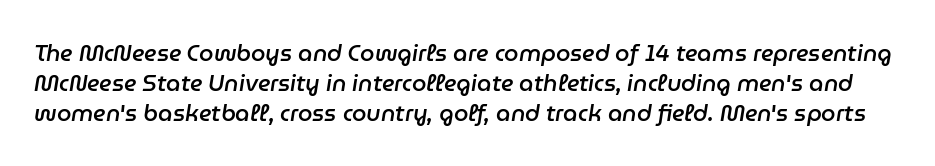
Q: Is the text bold? A: Semi-bold.
Q: Is the text italic (slanted)? A: Yes, it leans right by about 9 degrees.
Q: Is the text underlined? A: No.
Q: Is the spacing between letters normal or unusually wide? A: Normal.
Q: Is the spacing between lines tight, normal or loose? A: Normal.
